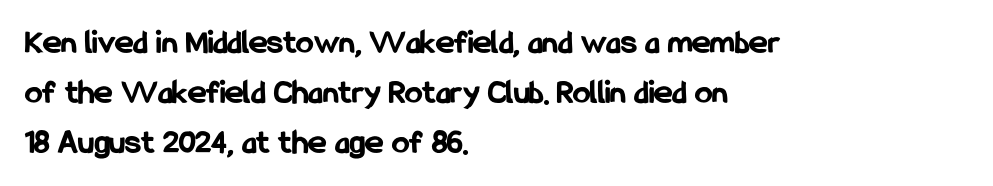
Honestly, the letter spacing is just normal — you wouldn't notice it. Quick note: underline off. This is the regular roman posture of the typeface. Notice how the passage keeps a crisp vertical edge on the left only. These lines are rendered in a variable-pitch font. The leading is moderate, giving the passage an even texture.
